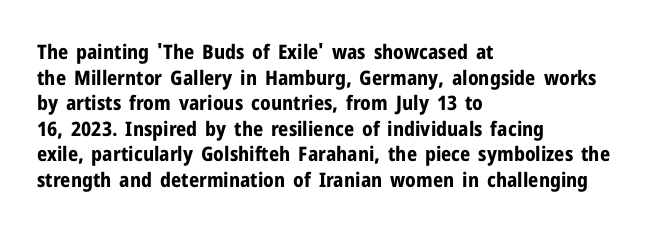
{"italic": "no", "bold": "yes", "underline": "no", "align": "left", "line_spacing": "normal", "line_spacing_ratio": 1.28, "letter_spacing": "normal", "letter_spacing_em": 0.0, "glyph_px": 20}
